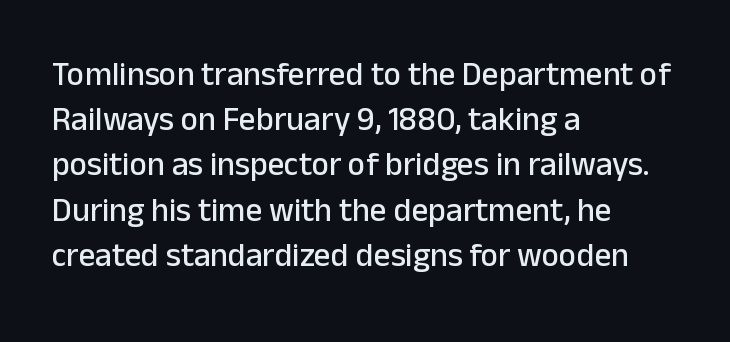
Q: Is the text italic (slanted)? A: No, it is upright.
Q: Is the typeface a serif or a sans-serif typeface? A: Sans-serif.
Q: Is the text underlined? A: No.
Q: How is the paragraph aligned? A: Left-aligned.
Q: Is the spacing between letters normal or unusually wide? A: Normal.
Q: Is the spacing between lines tight, normal or loose? A: Normal.
Q: Width (condensed, normal, or wide)? A: Normal.
Q: Stroke contrast? A: Low.
Q: x-height? A: Medium.
Q: Monospaced? A: No.
